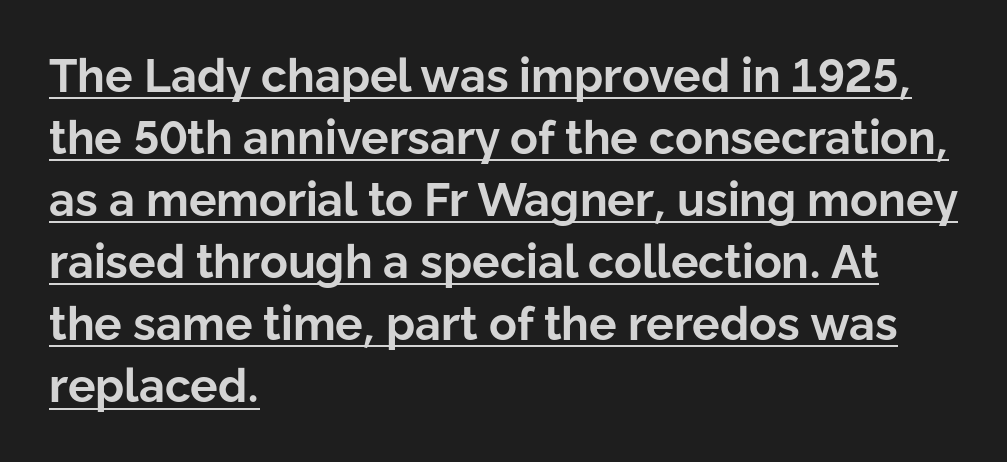
The image shows 46 px bold sans-serif type, upright; set left-aligned, normal line spacing (1.35x), normal letter spacing, underlined; low stroke contrast and a medium x-height.
